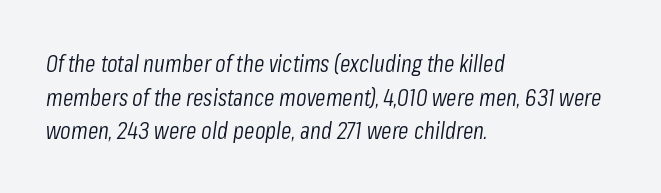
{"italic": "yes", "lean": "right", "slant_degrees": 8, "bold": "no", "underline": "no", "align": "left", "line_spacing": "normal", "line_spacing_ratio": 1.4, "letter_spacing": "normal", "letter_spacing_em": 0.0, "glyph_px": 24}
